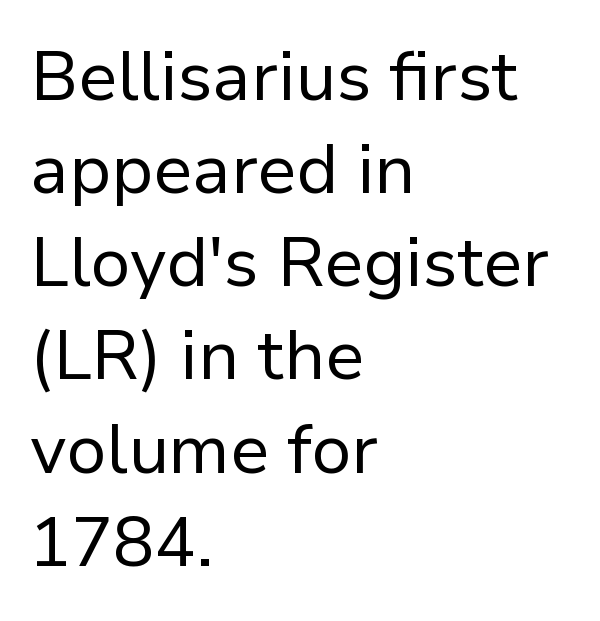
The image shows 69 px regular-weight sans-serif type, upright; set left-aligned, normal line spacing (1.35x), normal letter spacing, not underlined; low stroke contrast and a medium x-height.
